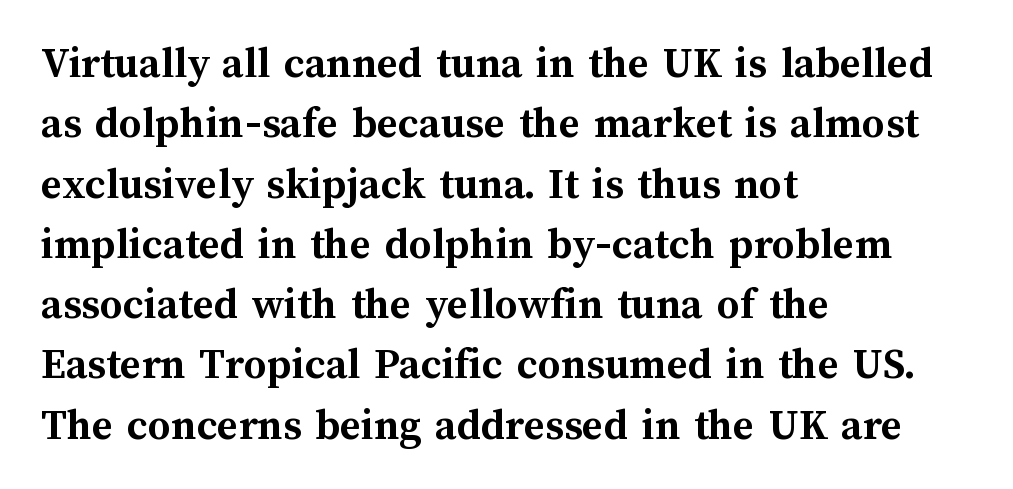
Q: Is the text bold? A: Yes.
Q: Is the text italic (slanted)? A: No, it is upright.
Q: Is the text underlined? A: No.
Q: How is the paragraph aligned? A: Left-aligned.
Q: Is the spacing between letters normal or unusually wide? A: Normal.
Q: Is the spacing between lines tight, normal or loose? A: Normal.
Q: Width (condensed, normal, or wide)? A: Normal.
Q: Stroke contrast? A: Medium.
Q: x-height? A: Medium.
Q: Monospaced? A: No.
